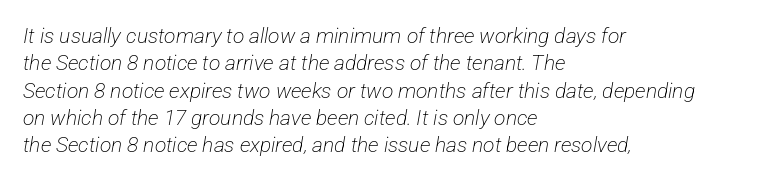
Q: Is the text bold? A: No.
Q: Is the text underlined? A: No.
Q: How is the paragraph aligned? A: Left-aligned.
Q: Is the spacing between letters normal or unusually wide? A: Normal.
Q: Is the spacing between lines tight, normal or loose? A: Normal.
